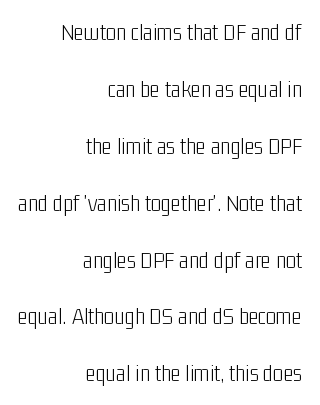
{"italic": "no", "bold": "no", "underline": "no", "align": "right", "line_spacing": "loose", "line_spacing_ratio": 2.37, "letter_spacing": "normal", "letter_spacing_em": 0.0, "glyph_px": 24}
